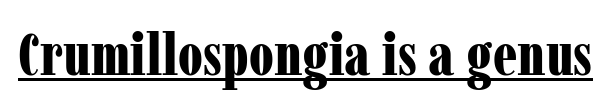
Q: Is the text bold? A: Yes.
Q: Is the text italic (slanted)? A: No, it is upright.
Q: Is the typeface a serif or a sans-serif typeface? A: Serif.
Q: Is the text underlined? A: Yes.
Q: Is the spacing between letters normal or unusually wide? A: Normal.
Q: Width (condensed, normal, or wide)? A: Condensed.
Q: Stroke contrast? A: Low.
Q: x-height? A: Medium.
Q: Monospaced? A: No.
